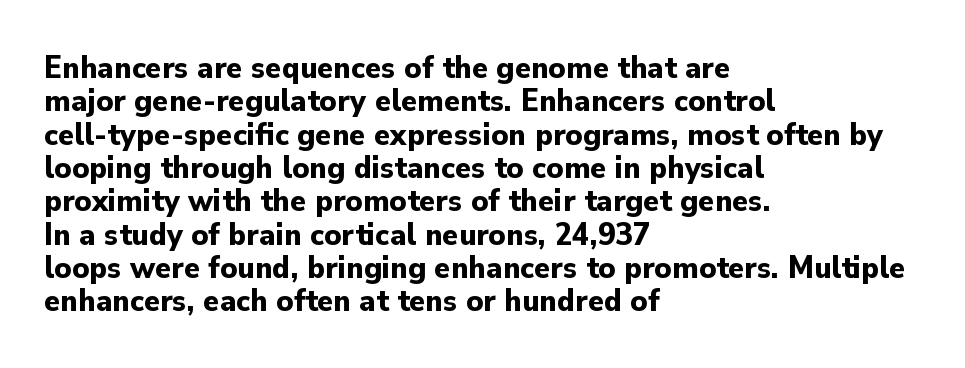
{"serif": "no", "italic": "no", "bold": "yes", "weight": "bold", "width": "normal", "stroke_contrast": "low", "x_height": "small", "monospaced": "no", "underline": "no", "align": "left", "line_spacing": "tight", "line_spacing_ratio": 1.01, "letter_spacing": "normal", "letter_spacing_em": 0.0, "glyph_px": 33}
